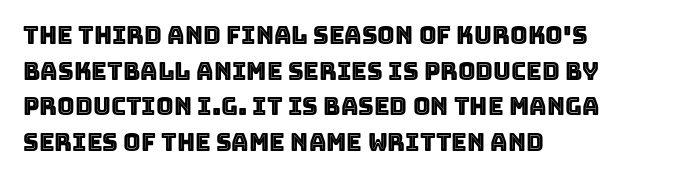
The lettering holds an erect, upright posture throughout. Inter-character spacing is left at the font's built-in metrics. The glyphs are unaccompanied by any horizontal stroke below them. Horizontal alignment here is leftward, the default for most running prose. Is there much room between lines? A standard amount, neither cramped nor airy.
